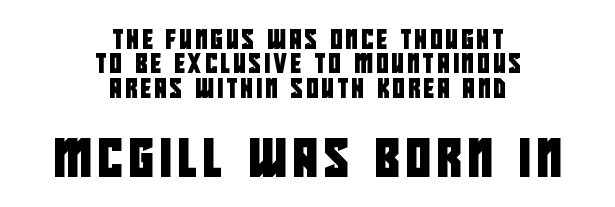
The image shows 38 px condensed sans-serif type; set centered, normal line spacing (1.28x), not underlined; the second (bottom) block is 2.0x larger; low stroke contrast and a large x-height.
